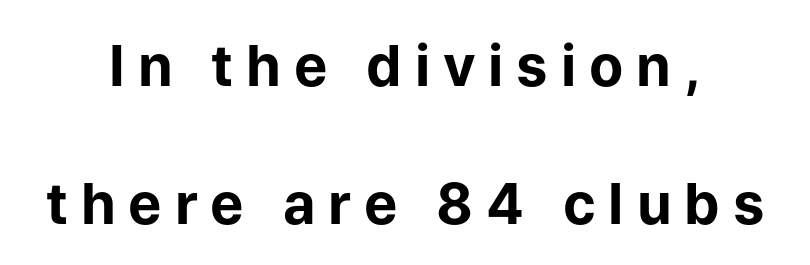
The image shows 56 px bold sans-serif type, upright; set centered, loose line spacing (2.46x), unusually wide letter spacing (+0.23 em), not underlined; low stroke contrast and a medium x-height.
